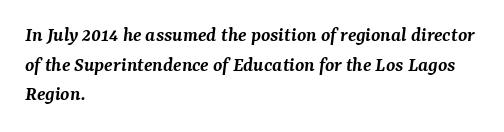
The image shows 21 px text type, italic (leaning right); set left-aligned, normal line spacing (1.41x), normal letter spacing, not underlined.
